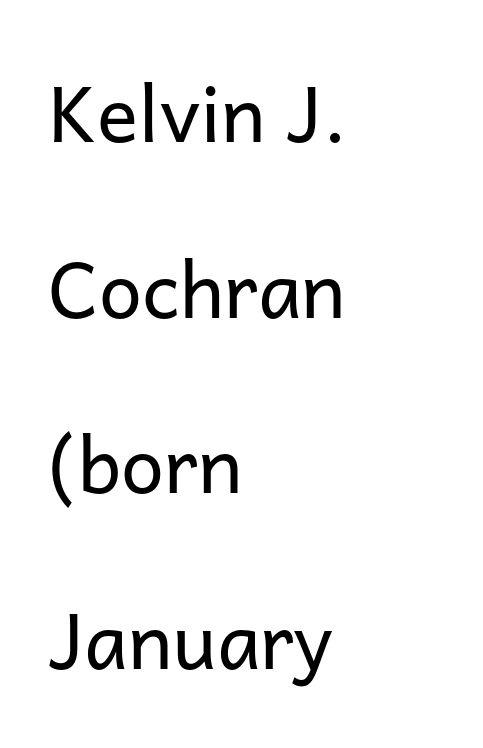
The image shows 77 px regular-weight sans-serif type, upright; set left-aligned, loose line spacing (2.28x), normal letter spacing, not underlined; low stroke contrast and a medium x-height.
